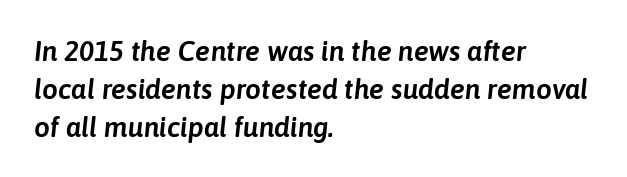
Typeset ragged right — the left edge is the straight one. The typography opts for an oblique posture over an upright one. The letters sit at their default tracking, neither squeezed nor spread. Note the varied advance widths — an 'i' is clearly narrower than an 'm'. Descenders are the only things crossing below the line.
